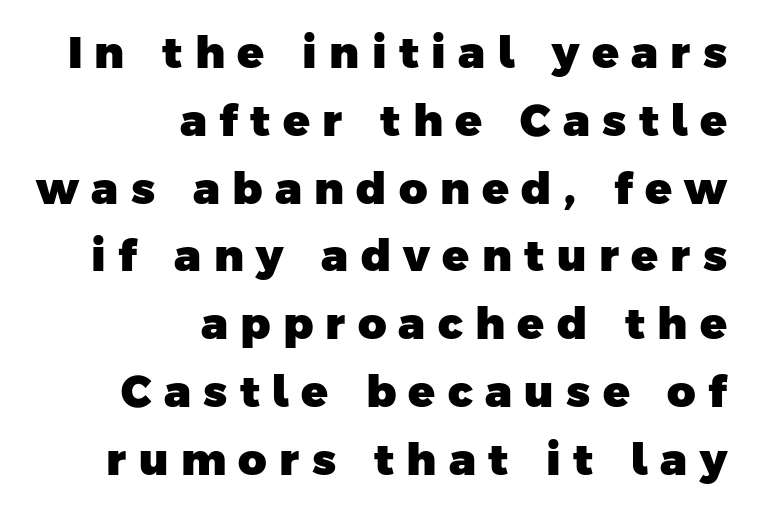
{"serif": "no", "bold": "yes", "weight": "heavy", "width": "normal", "stroke_contrast": "low", "x_height": "medium", "monospaced": "no", "underline": "no", "align": "right", "line_spacing": "normal", "line_spacing_ratio": 1.54, "letter_spacing": "wide", "letter_spacing_em": 0.28, "glyph_px": 44}
